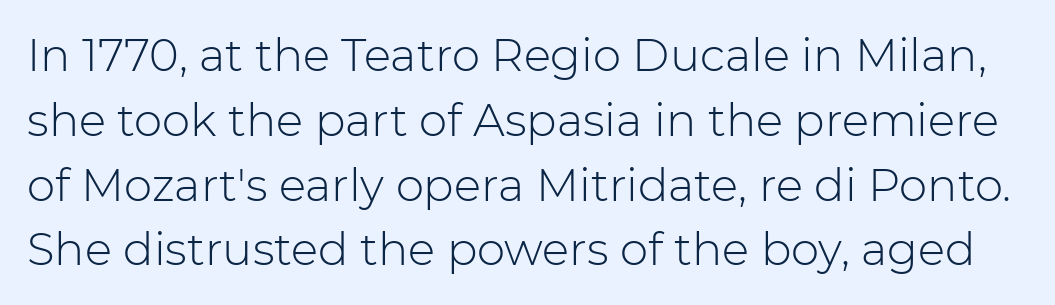
Is this a heavy cut? Hardly; it is regular or lighter. Classification — sans serif. Each row of text sits above clean, open space. The typography opts for an upright posture over an oblique one. Evenly set lines give the paragraph a standard silhouette. Nobody touched the tracking dial on this one.
